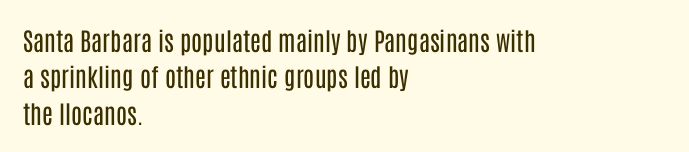
{"italic": "no", "bold": "no", "underline": "no", "align": "left", "line_spacing": "normal", "line_spacing_ratio": 1.46, "letter_spacing": "normal", "letter_spacing_em": 0.0, "glyph_px": 25}
